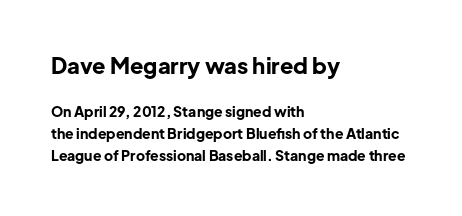
Q: Is the text bold? A: Yes.
Q: Is the text italic (slanted)? A: No, it is upright.
Q: Is the text underlined? A: No.
Q: How is the paragraph aligned? A: Left-aligned.
Q: Is the spacing between letters normal or unusually wide? A: Normal.
Q: Is the spacing between lines tight, normal or loose? A: Normal.
Q: Which block of text is set in a larger size, the first (top) or the second (bottom)? A: The first (top) one.
